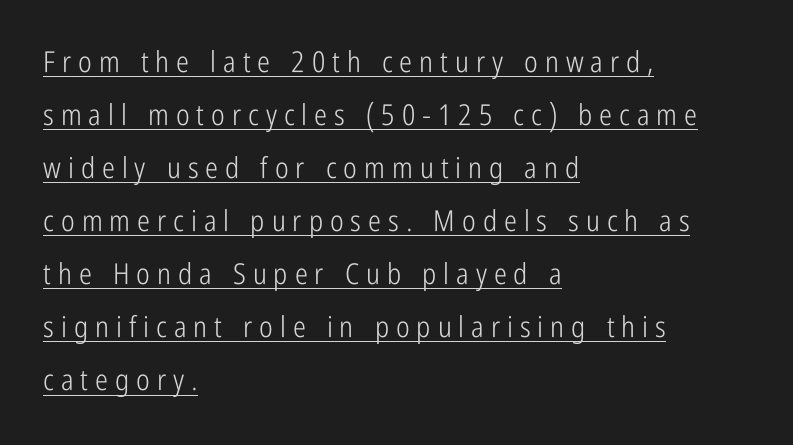
The image shows 29 px light, condensed sans-serif type, upright; set left-aligned, line spacing 1.83x, unusually wide letter spacing (+0.24 em), underlined; low stroke contrast and a medium x-height.
